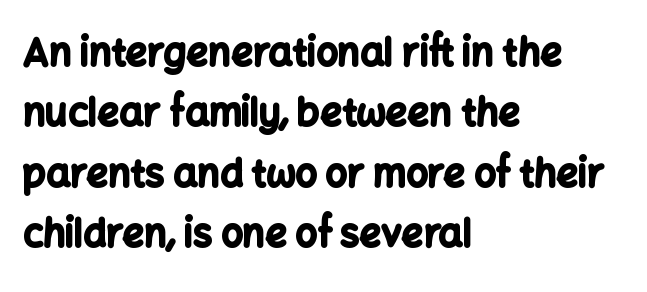
{"serif": "no", "italic": "no", "bold": "yes", "weight": "bold", "width": "normal", "stroke_contrast": "low", "x_height": "medium", "monospaced": "no", "underline": "no", "align": "left", "line_spacing": "normal", "line_spacing_ratio": 1.59, "letter_spacing": "normal", "letter_spacing_em": 0.0, "glyph_px": 38}
